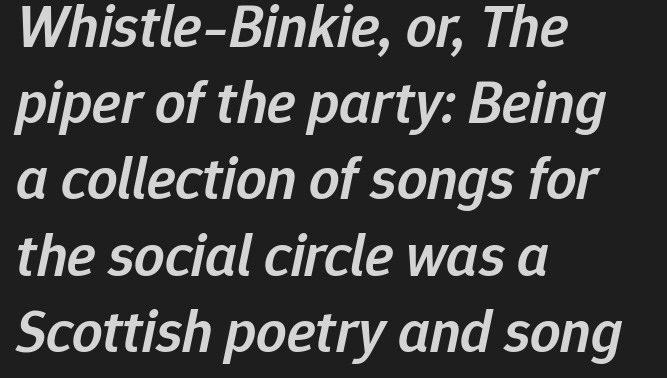
The image shows 60 px semibold type, italic (leaning right); set left-aligned, normal line spacing (1.27x), normal letter spacing, not underlined; low stroke contrast and a medium x-height.
